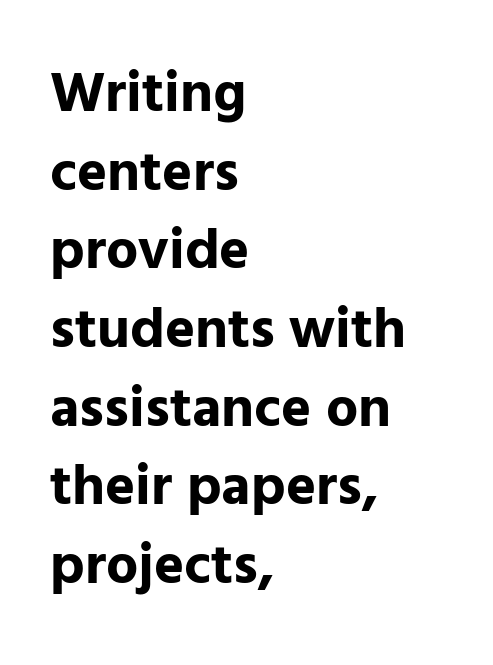
Q: Is the text bold? A: Yes.
Q: Is the text italic (slanted)? A: No, it is upright.
Q: Is the typeface a serif or a sans-serif typeface? A: Sans-serif.
Q: Is the text underlined? A: No.
Q: How is the paragraph aligned? A: Left-aligned.
Q: Is the spacing between letters normal or unusually wide? A: Normal.
Q: Is the spacing between lines tight, normal or loose? A: Normal.
Q: Width (condensed, normal, or wide)? A: Normal.
Q: Stroke contrast? A: Low.
Q: x-height? A: Medium.
Q: Monospaced? A: No.
